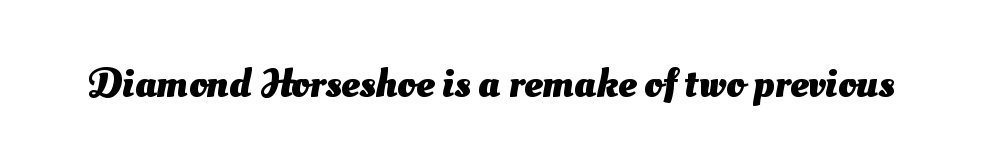
Students, note that the glyphs here touch the page at normal intervals. The letters carry no serifs — their stems end cleanly without finishing strokes. The string is rendered with underlining switched off. Pretty heavy lettering here — definitely bold. This sample has the flowing, uneven cadence of proportional lettering.
